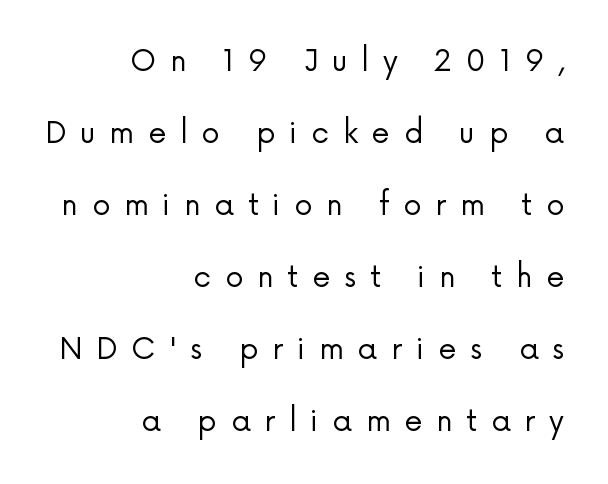
The image shows 29 px regular-weight sans-serif type, upright; set right-aligned, loose line spacing (2.48x), unusually wide letter spacing (+0.48 em), not underlined; low stroke contrast and a medium x-height.
